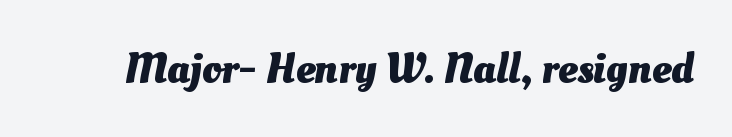
Check the space under the baseline: it is left empty. A full-strength bold gives these letters their thick strokes. Words appear dense and cohesive because spacing is normal. A typesetter would call this proportional, since set widths differ per character.
